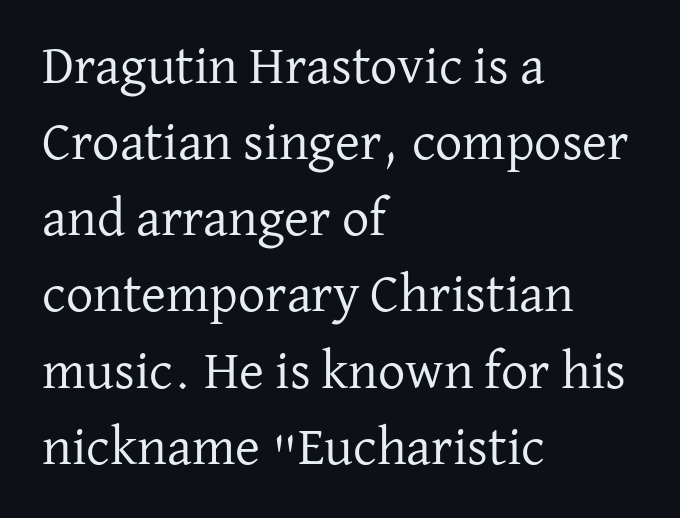
{"serif": "yes", "italic": "no", "bold": "no", "weight": "regular", "width": "normal", "stroke_contrast": "low", "x_height": "medium", "monospaced": "no", "underline": "no", "align": "left", "line_spacing": "normal", "line_spacing_ratio": 1.41, "letter_spacing": "normal", "letter_spacing_em": 0.0, "glyph_px": 54}
